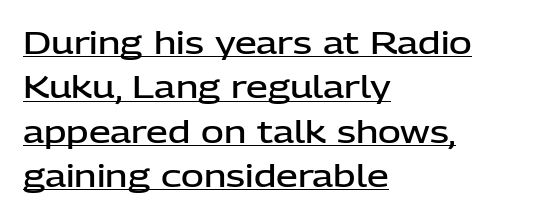
Does the leading feel generous? No, just average. Does the weight exceed regular? Yes, but only to semibold. This sample uses a sans-serif face. The face used here is proportionally spaced, like ordinary book or web type. Horizontally, the lines are justified to the leading edge only.
